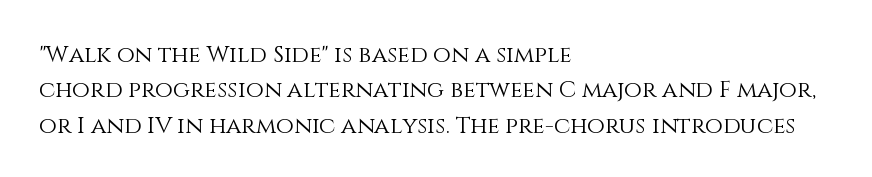
{"italic": "no", "bold": "no", "underline": "no", "align": "left", "line_spacing": "normal", "line_spacing_ratio": 1.54, "letter_spacing": "normal", "letter_spacing_em": 0.0, "glyph_px": 23}
